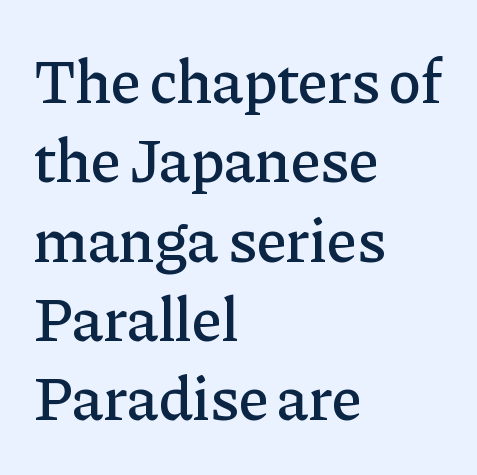
Q: Is the text italic (slanted)? A: No, it is upright.
Q: Is the typeface a serif or a sans-serif typeface? A: Serif.
Q: Is the text underlined? A: No.
Q: How is the paragraph aligned? A: Left-aligned.
Q: Is the spacing between letters normal or unusually wide? A: Normal.
Q: Is the spacing between lines tight, normal or loose? A: Normal.
Q: Width (condensed, normal, or wide)? A: Normal.
Q: Stroke contrast? A: Low.
Q: x-height? A: Medium.
Q: Monospaced? A: No.
